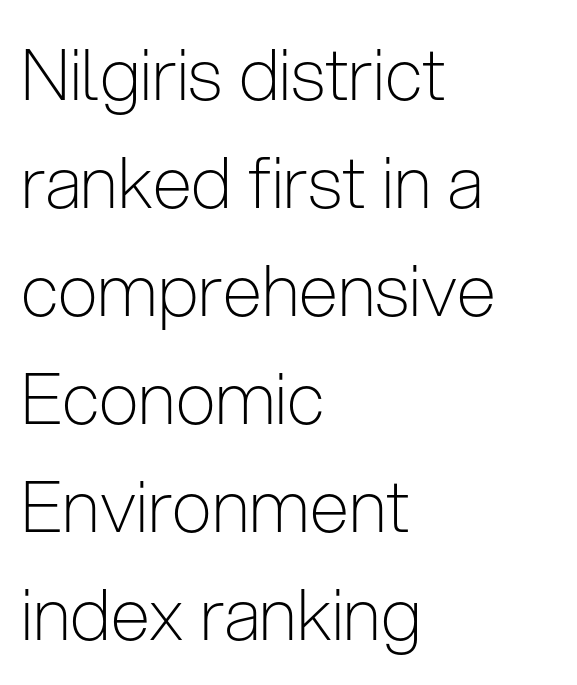
The image shows 71 px light, condensed sans-serif type, upright; set left-aligned, normal line spacing (1.52x), normal letter spacing, not underlined; low stroke contrast and a medium x-height.
